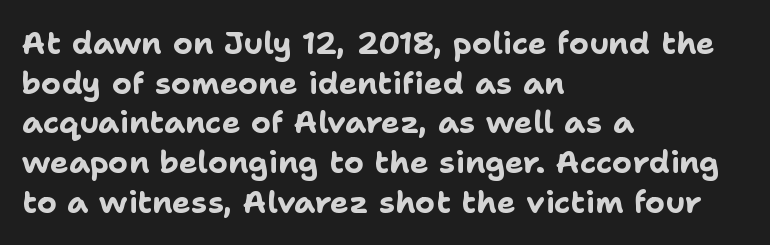
Q: Is the text bold? A: Yes.
Q: Is the text italic (slanted)? A: No, it is upright.
Q: Is the typeface a serif or a sans-serif typeface? A: Sans-serif.
Q: Is the text underlined? A: No.
Q: How is the paragraph aligned? A: Left-aligned.
Q: Is the spacing between letters normal or unusually wide? A: Normal.
Q: Is the spacing between lines tight, normal or loose? A: Normal.
Q: Width (condensed, normal, or wide)? A: Normal.
Q: Stroke contrast? A: Low.
Q: x-height? A: Medium.
Q: Monospaced? A: No.
